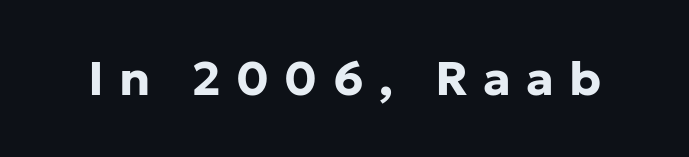
The image shows 48 px bold sans-serif type, upright; set unusually wide letter spacing (+0.32 em), not underlined; low stroke contrast and a medium x-height.
